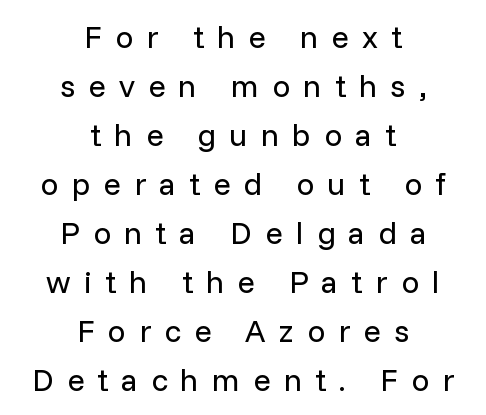
Has an underline been added? It has not. Each letter's strokes conclude bluntly, with no projecting serifs. This sample is center-justified, so both line endings float freely. The font's upright variant was chosen for this text. Each letter keeps its own natural width here, so spacing adapts to shape.
